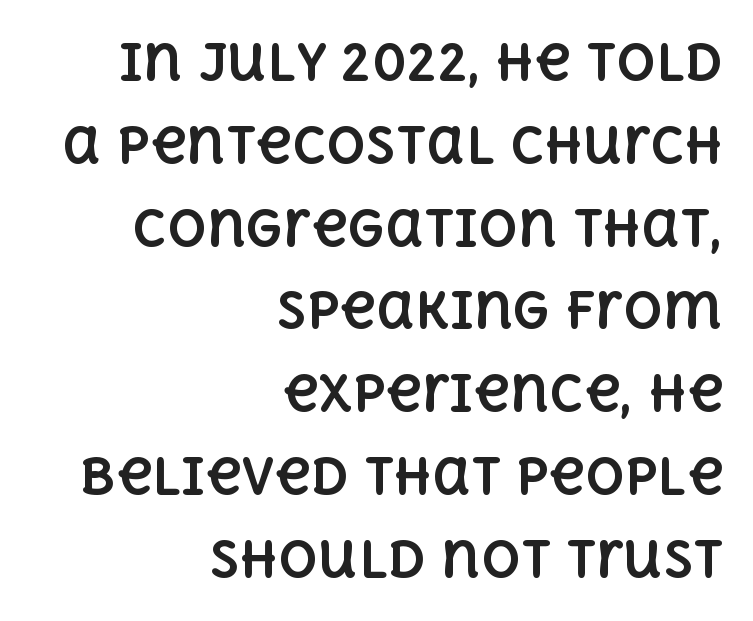
{"italic": "no", "bold": "yes", "weight": "bold", "width": "normal", "x_height": "large", "monospaced": "no", "underline": "no", "align": "right", "line_spacing": "normal", "line_spacing_ratio": 1.69, "letter_spacing": "normal", "letter_spacing_em": 0.0, "glyph_px": 49}
